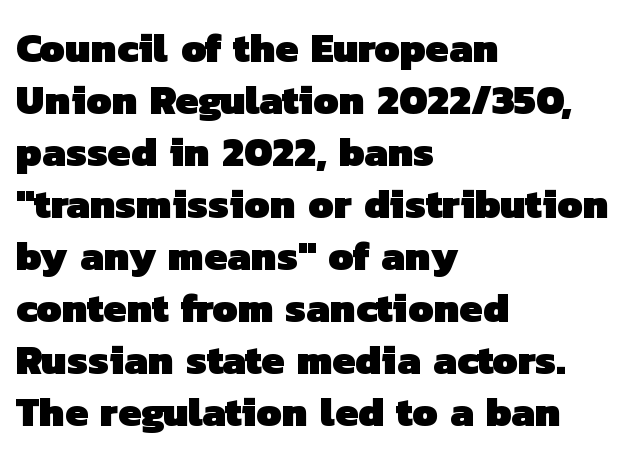
Q: Is the text bold? A: Yes.
Q: Is the typeface a serif or a sans-serif typeface? A: Sans-serif.
Q: Is the text underlined? A: No.
Q: How is the paragraph aligned? A: Left-aligned.
Q: Is the spacing between letters normal or unusually wide? A: Normal.
Q: Is the spacing between lines tight, normal or loose? A: Normal.
Q: Width (condensed, normal, or wide)? A: Normal.
Q: Stroke contrast? A: Low.
Q: x-height? A: Medium.
Q: Monospaced? A: No.
